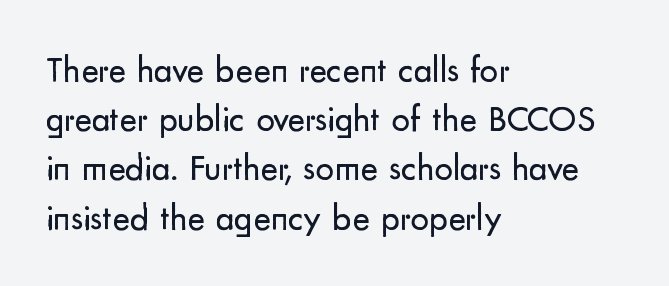
The lettering holds an erect, upright posture throughout. On a weight scale, this lands at 450 or below. This rendering uses left alignment, leaving the right contour irregular. A normal amount of white space separates one row of letters from the next.
